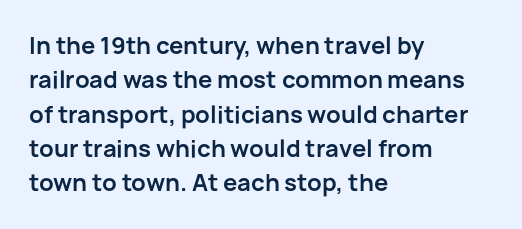
Q: Is the text bold? A: Yes.
Q: Is the text italic (slanted)? A: No, it is upright.
Q: Is the text underlined? A: No.
Q: How is the paragraph aligned? A: Left-aligned.
Q: Is the spacing between letters normal or unusually wide? A: Normal.
Q: Is the spacing between lines tight, normal or loose? A: Normal.
